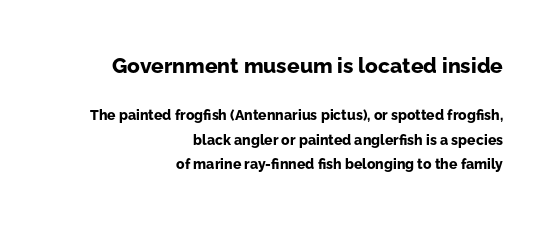
The image shows 21 px bold type, upright; set right-aligned, line spacing 1.74x, normal letter spacing, not underlined; the first (top) block is 1.5x larger.
